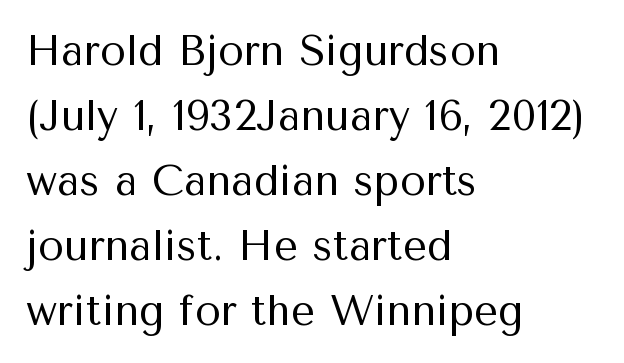
Q: Is the text bold? A: No.
Q: Is the text italic (slanted)? A: No, it is upright.
Q: Is the typeface a serif or a sans-serif typeface? A: Sans-serif.
Q: Is the text underlined? A: No.
Q: How is the paragraph aligned? A: Left-aligned.
Q: Is the spacing between letters normal or unusually wide? A: Normal.
Q: Is the spacing between lines tight, normal or loose? A: Normal.
Q: Width (condensed, normal, or wide)? A: Normal.
Q: Stroke contrast? A: Medium.
Q: x-height? A: Medium.
Q: Monospaced? A: No.
